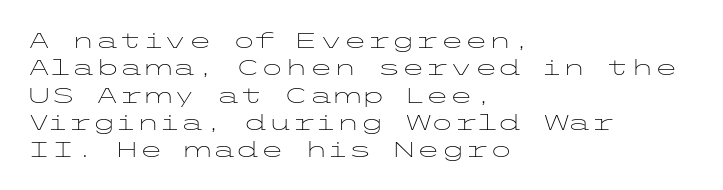
The image shows 22 px text type, upright; set left-aligned, line spacing 1.24x, normal letter spacing, not underlined.
